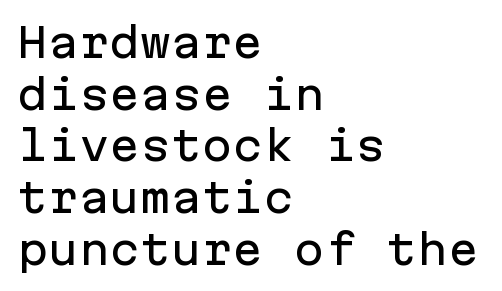
The type family on display is of the sans-serif kind. Line starts are locked; line ends wander. Decoration check: the copy has no underline. The vertical gap from one line to the next is medium.
